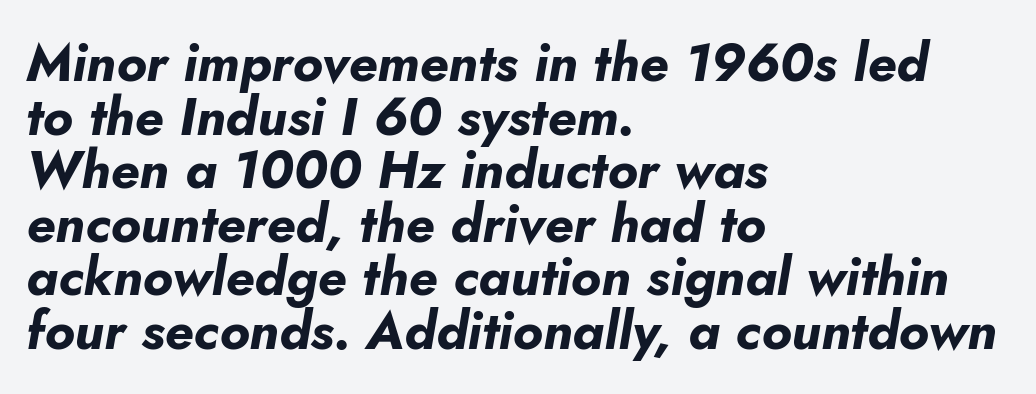
{"italic": "yes", "lean": "right", "slant_degrees": 10, "bold": "yes", "weight": "bold", "width": "normal", "stroke_contrast": "low", "x_height": "small", "monospaced": "no", "underline": "no", "align": "left", "line_spacing": "tight", "line_spacing_ratio": 1.01, "letter_spacing": "normal", "letter_spacing_em": 0.0, "glyph_px": 53}
